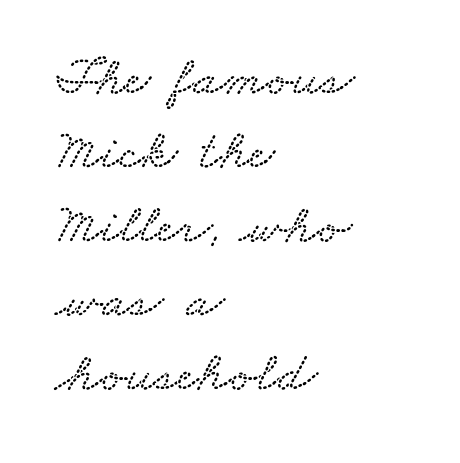
{"width": "wide", "stroke_contrast": "low", "x_height": "small", "monospaced": "no", "underline": "no", "align": "left", "line_spacing": "normal", "line_spacing_ratio": 1.32, "letter_spacing": "normal", "letter_spacing_em": 0.0, "glyph_px": 56}
